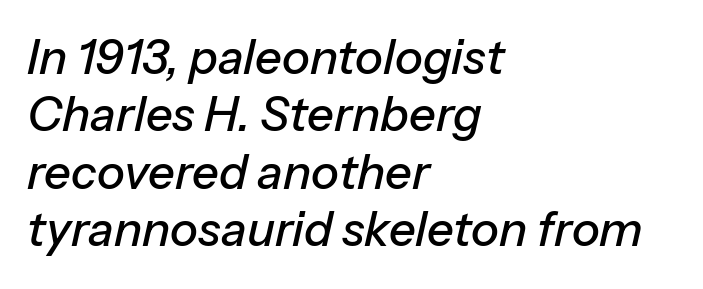
{"italic": "yes", "lean": "right", "slant_degrees": 13, "width": "normal", "stroke_contrast": "low", "x_height": "medium", "monospaced": "no", "underline": "no", "align": "left", "line_spacing_ratio": 1.22, "letter_spacing": "normal", "letter_spacing_em": 0.0, "glyph_px": 47}
